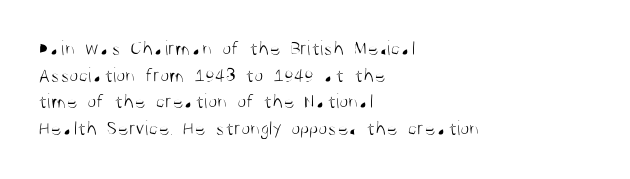
The image shows 21 px text type, upright; set left-aligned, normal line spacing (1.27x), normal letter spacing, not underlined.
